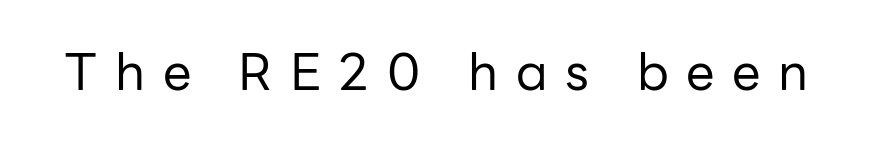
Q: Is the text bold? A: No.
Q: Is the text italic (slanted)? A: No, it is upright.
Q: Is the typeface a serif or a sans-serif typeface? A: Sans-serif.
Q: Is the text underlined? A: No.
Q: Is the spacing between letters normal or unusually wide? A: Unusually wide.
Q: Width (condensed, normal, or wide)? A: Normal.
Q: Stroke contrast? A: Low.
Q: x-height? A: Medium.
Q: Monospaced? A: No.
